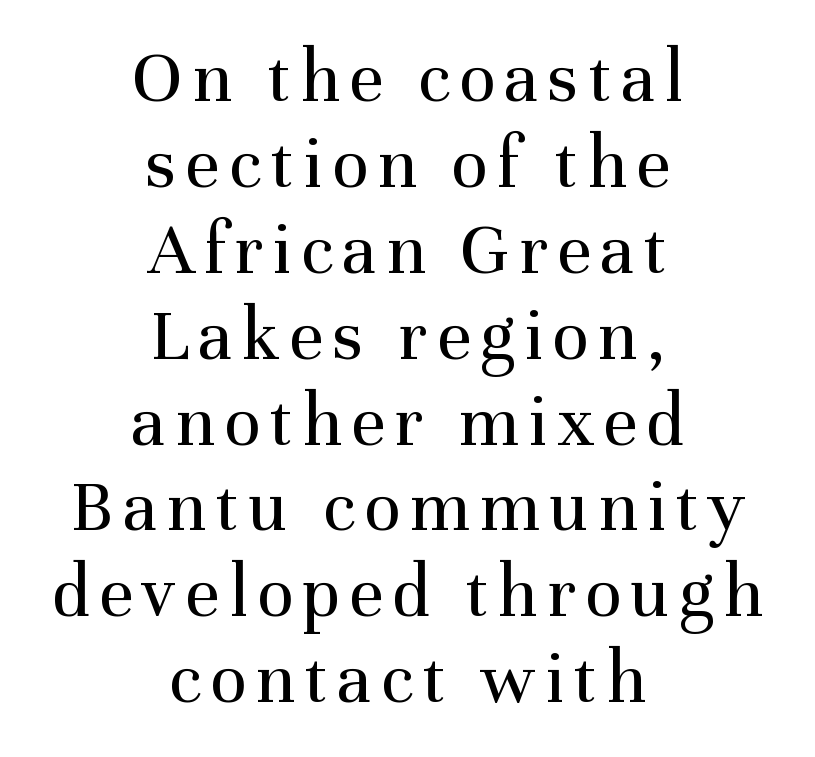
{"serif": "yes", "italic": "no", "bold": "no", "weight": "regular", "width": "normal", "stroke_contrast": "medium", "x_height": "medium", "monospaced": "no", "underline": "no", "align": "center", "line_spacing": "tight", "line_spacing_ratio": 1.13, "glyph_px": 76}
